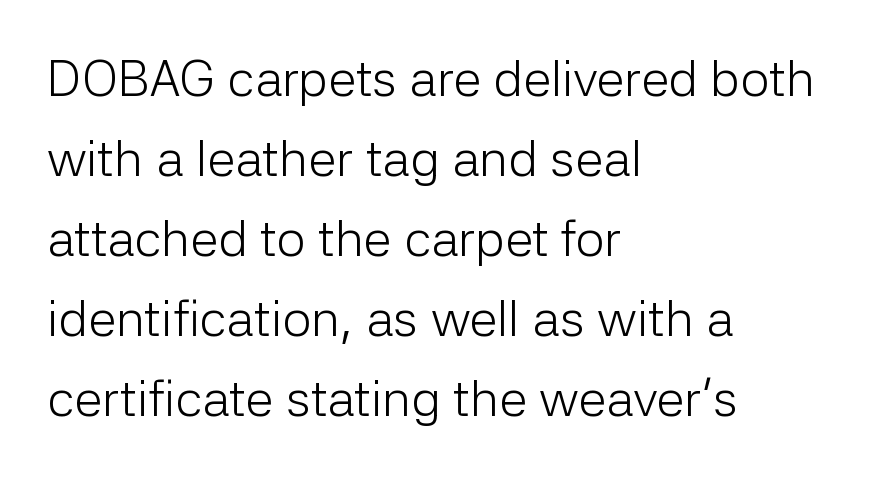
Q: Is the text bold? A: No.
Q: Is the text italic (slanted)? A: No, it is upright.
Q: Is the typeface a serif or a sans-serif typeface? A: Sans-serif.
Q: Is the text underlined? A: No.
Q: How is the paragraph aligned? A: Left-aligned.
Q: Is the spacing between letters normal or unusually wide? A: Normal.
Q: Is the spacing between lines tight, normal or loose? A: Normal.
Q: Width (condensed, normal, or wide)? A: Normal.
Q: Stroke contrast? A: Low.
Q: x-height? A: Medium.
Q: Monospaced? A: No.
